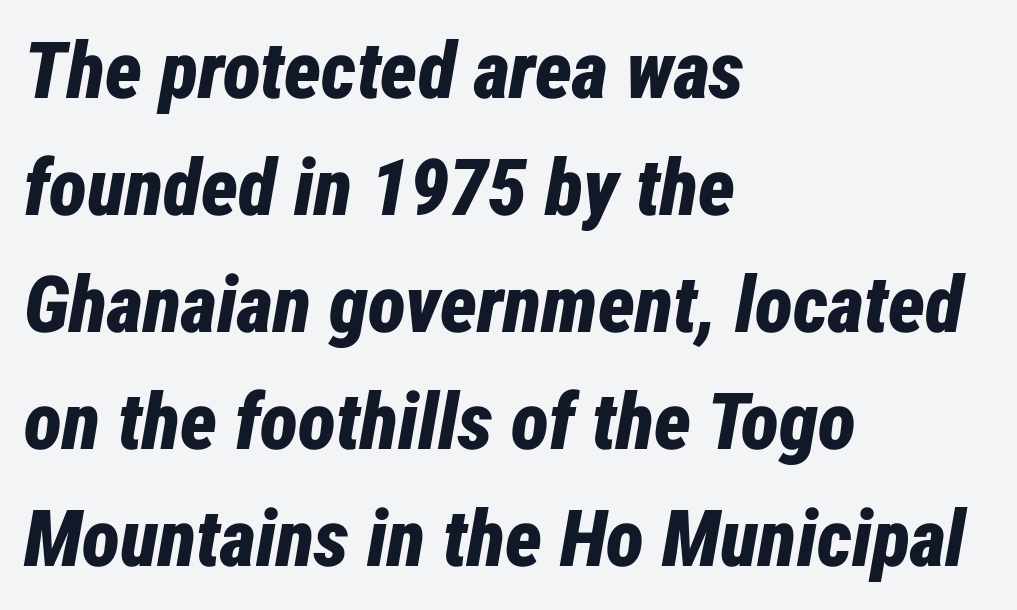
This sample has the flowing, uneven cadence of proportional lettering. This block has exactly the height ordinary leading produces. Compared with ordinary roman type, these characters are visibly tilted. The face used here has the dense, thick strokes of a bold. Tracking here is standard; glyphs follow each other at the usual distance. The words here are not underlined.
